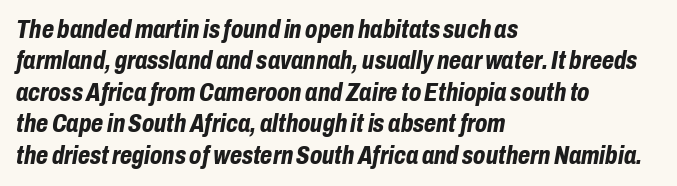
{"italic": "yes", "lean": "right", "slant_degrees": 10, "bold": "yes", "underline": "no", "align": "left", "line_spacing": "normal", "line_spacing_ratio": 1.26, "letter_spacing": "normal", "letter_spacing_em": 0.0, "glyph_px": 25}
